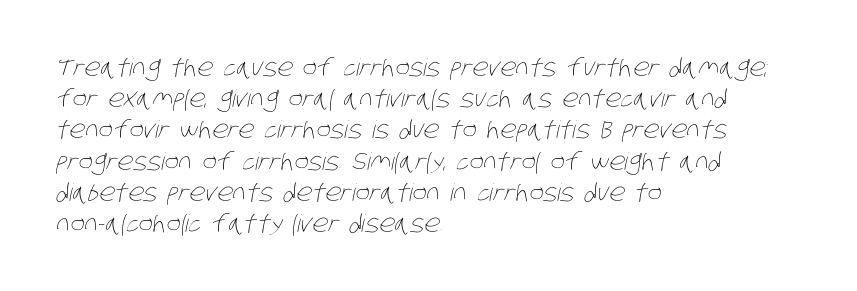
Q: Is the text bold? A: No.
Q: Is the text underlined? A: No.
Q: How is the paragraph aligned? A: Left-aligned.
Q: Is the spacing between letters normal or unusually wide? A: Normal.
Q: Is the spacing between lines tight, normal or loose? A: Normal.
